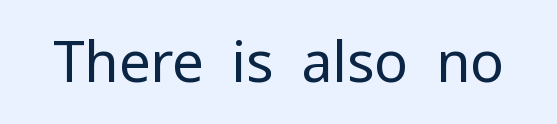
Check where the strokes stop: nothing finishes them off — pure sans. The rendering keeps characters at their native spacing. Lines of text with bare space underneath. No extra ink here — the face is not bold. You could not count columns in this text — the font is proportionally spaced. The axis of the letterforms is exactly vertical.
